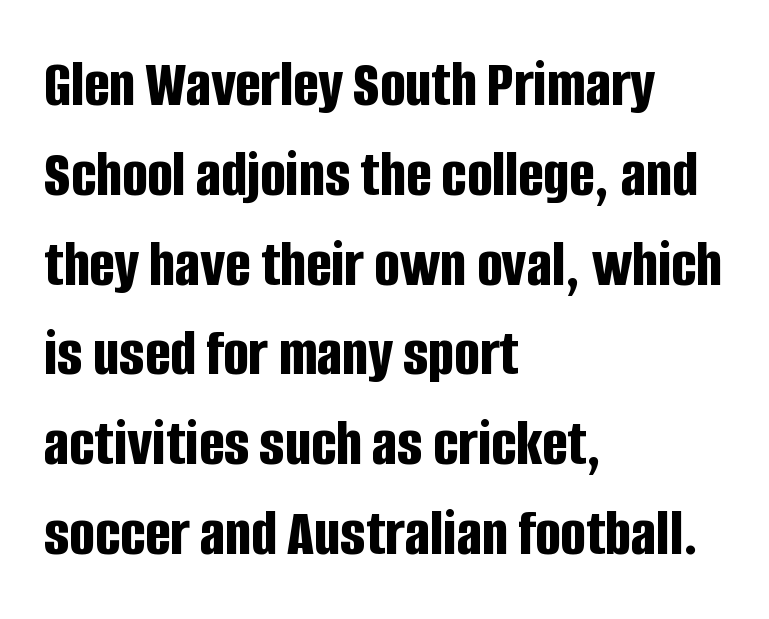
The image shows 67 px bold, condensed sans-serif type, upright; set left-aligned, normal line spacing (1.34x), normal letter spacing, not underlined; low stroke contrast and a large x-height.
